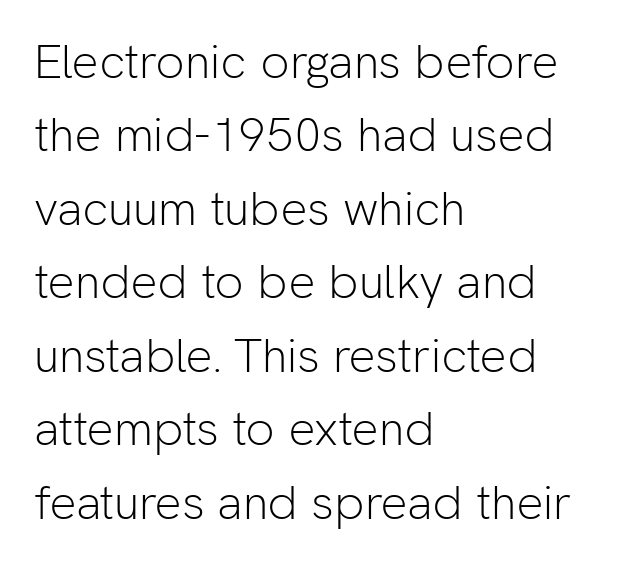
{"serif": "no", "italic": "no", "bold": "no", "weight": "light", "width": "normal", "stroke_contrast": "low", "x_height": "medium", "monospaced": "no", "underline": "no", "align": "left", "line_spacing": "normal", "line_spacing_ratio": 1.53, "letter_spacing": "normal", "letter_spacing_em": 0.0, "glyph_px": 48}
